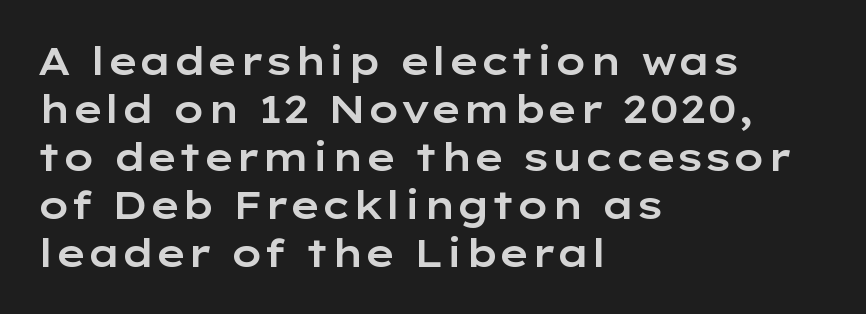
{"serif": "no", "italic": "no", "width": "wide", "stroke_contrast": "low", "x_height": "medium", "monospaced": "no", "underline": "no", "align": "left", "line_spacing": "normal", "line_spacing_ratio": 1.26, "letter_spacing": "normal", "letter_spacing_em": 0.0, "glyph_px": 38}
